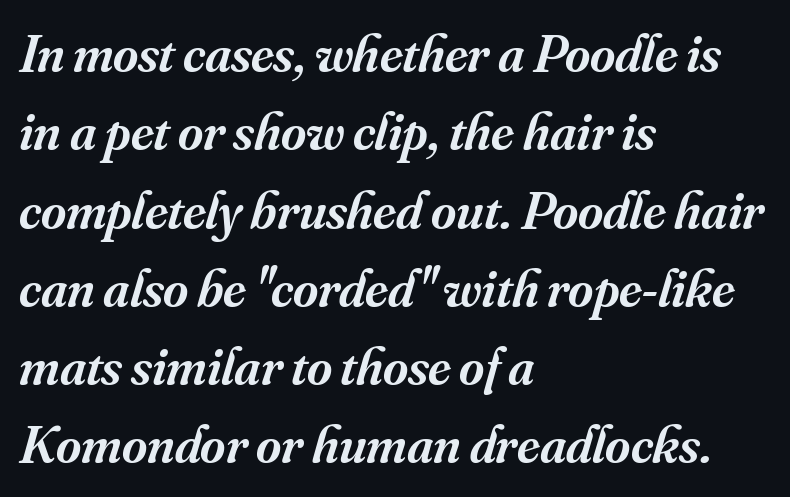
Beneath every word, the page is bare. The lines sit at an ordinary, default distance from one another. This is oblique type, the kind used for emphasis or titles. The characters display serif detailing at their extremities. A classic flush-left, rag-right setting is used for this passage. The tracking reads as untouched default to a designer's eye.
